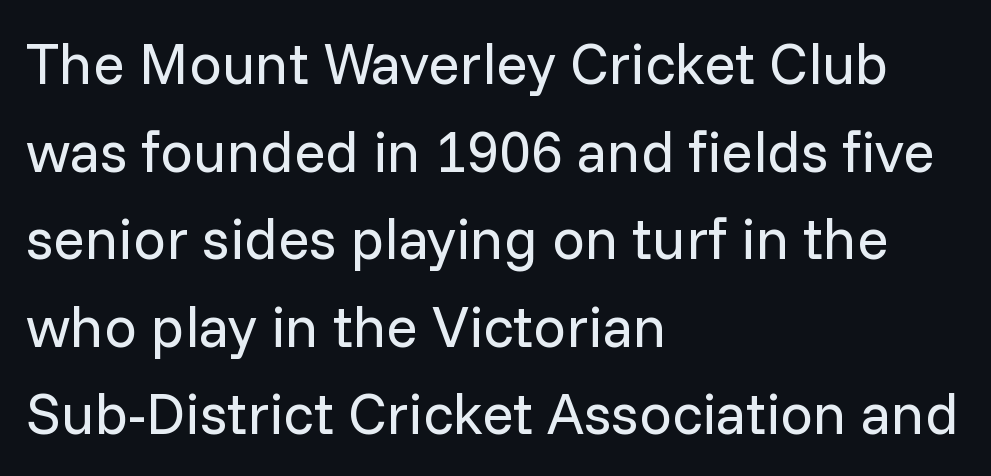
{"serif": "no", "italic": "no", "bold": "no", "weight": "regular", "width": "normal", "stroke_contrast": "low", "x_height": "medium", "monospaced": "no", "underline": "no", "align": "left", "line_spacing": "normal", "line_spacing_ratio": 1.51, "letter_spacing": "normal", "letter_spacing_em": 0.0, "glyph_px": 58}
